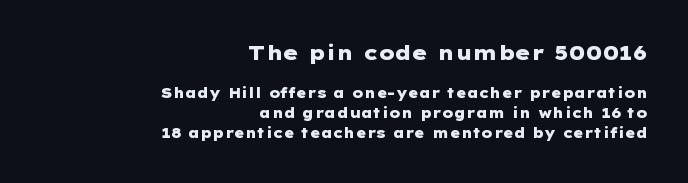
Quick note: not italic, upright. The line texture is even and compact thanks to regular tracking. Reading down the block, your eye finds every line finishing at a fixed right position. Successive baselines arrive at the customary interval.
